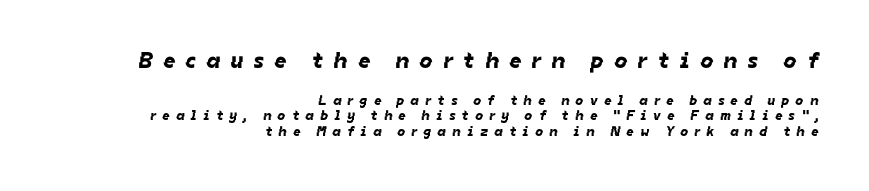
{"underline": "no", "align": "right", "line_spacing": "tight", "line_spacing_ratio": 1.11, "letter_spacing": "wide", "letter_spacing_em": 0.46, "larger_block": "first", "size_ratio": 1.64, "glyph_px": 23}
